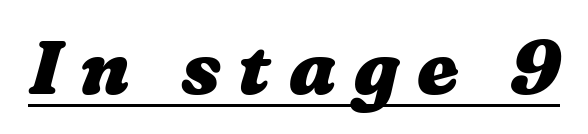
{"bold": "yes", "weight": "heavy", "width": "wide", "stroke_contrast": "medium", "x_height": "medium", "monospaced": "no", "underline": "yes", "letter_spacing": "wide", "letter_spacing_em": 0.24, "glyph_px": 75}
